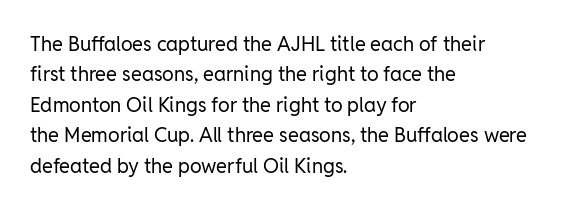
The typesetting does not lean heavy: it is not bold. Words appear dense and cohesive because spacing is normal. Every character sits straight up, as roman type does. What's the leading like? Ordinary, nothing unusual. Glance below the letters and you will spot only blank space.
